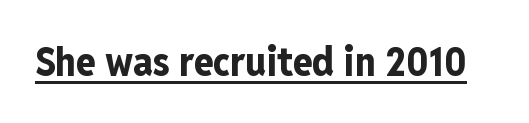
Q: Is the text bold? A: Yes.
Q: Is the text italic (slanted)? A: No, it is upright.
Q: Is the typeface a serif or a sans-serif typeface? A: Sans-serif.
Q: Is the text underlined? A: Yes.
Q: Is the spacing between letters normal or unusually wide? A: Normal.
Q: Width (condensed, normal, or wide)? A: Condensed.
Q: Stroke contrast? A: Low.
Q: x-height? A: Medium.
Q: Monospaced? A: No.
